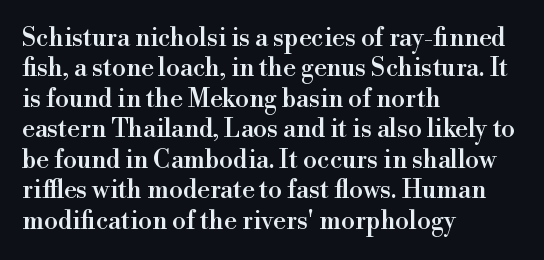
The image shows 25 px text type, upright; set left-aligned, line spacing 1.22x, normal letter spacing, not underlined.
